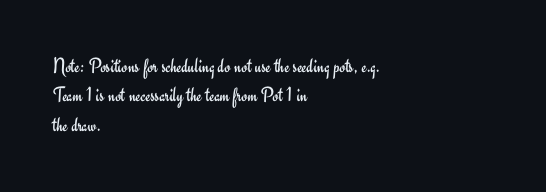
A clean baseline with only descenders dipping below it. Honestly, the row spacing looks completely unremarkable. Is this a heavy cut? Hardly; it is regular or lighter.
